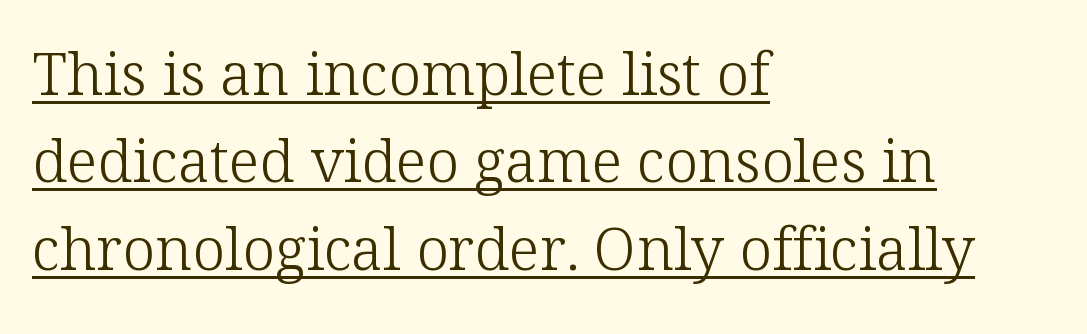
The image shows 59 px light serif type, upright; set left-aligned, normal line spacing (1.48x), normal letter spacing, underlined; low stroke contrast and a medium x-height.
